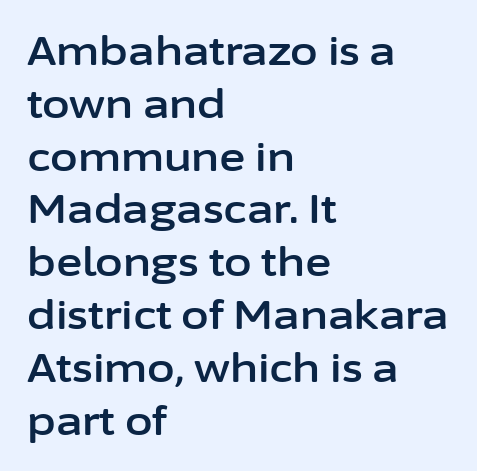
Evenly set lines give the paragraph a standard silhouette. Just letters on the line, the space beneath them empty. Serif or sans? Sans — the stroke terminals are bare. Students, note that the glyphs here touch the page at normal intervals.
